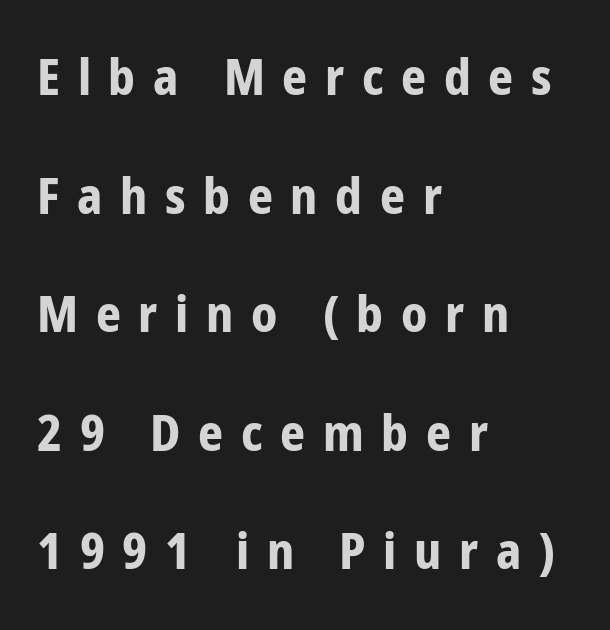
The image shows 49 px bold, condensed sans-serif type, upright; set left-aligned, loose line spacing (2.42x), unusually wide letter spacing (+0.36 em), not underlined; low stroke contrast and a medium x-height.
